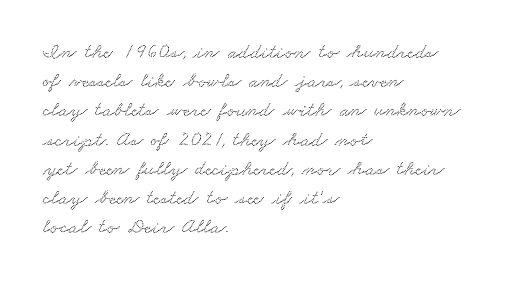
Q: Is the text underlined? A: No.
Q: How is the paragraph aligned? A: Left-aligned.
Q: Is the spacing between letters normal or unusually wide? A: Normal.
Q: Is the spacing between lines tight, normal or loose? A: Normal.
